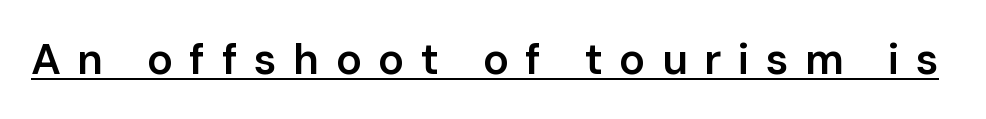
{"serif": "no", "italic": "no", "bold": "semi", "weight": "semibold", "width": "normal", "stroke_contrast": "low", "x_height": "medium", "monospaced": "no", "underline": "yes", "letter_spacing": "wide", "letter_spacing_em": 0.38, "glyph_px": 43}
